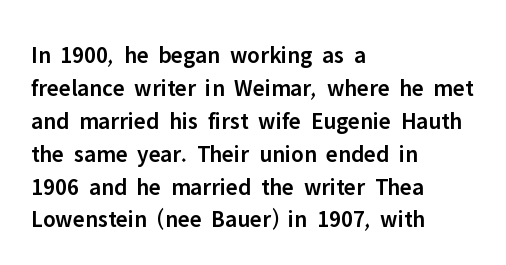
The image shows 24 px text type, upright; set left-aligned, normal line spacing (1.37x), normal letter spacing, not underlined.
